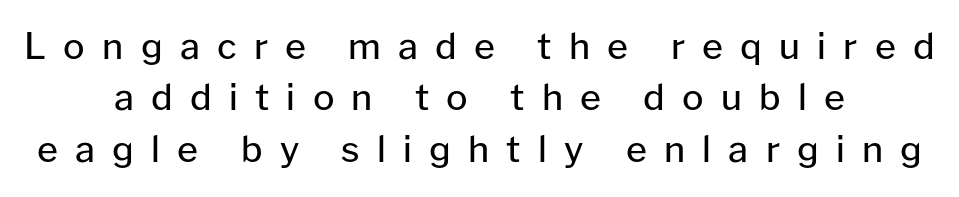
The image shows 36 px regular-weight sans-serif type, upright; set centered, normal line spacing (1.43x), unusually wide letter spacing (+0.48 em), not underlined; low stroke contrast and a medium x-height.
